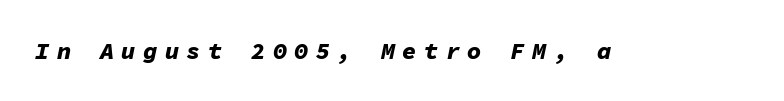
Q: Is the text bold? A: Yes.
Q: Is the text italic (slanted)? A: Yes, it leans right by about 11 degrees.
Q: Is the text underlined? A: No.
Q: Is the spacing between letters normal or unusually wide? A: Unusually wide.
